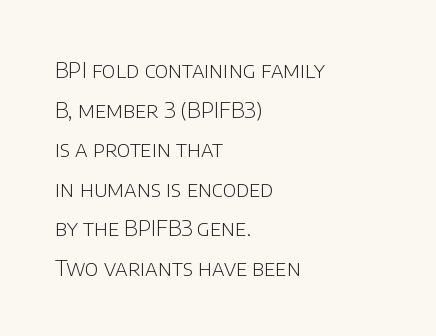
Q: Is the text bold? A: No.
Q: Is the text italic (slanted)? A: No, it is upright.
Q: Is the text underlined? A: No.
Q: How is the paragraph aligned? A: Left-aligned.
Q: Is the spacing between letters normal or unusually wide? A: Normal.
